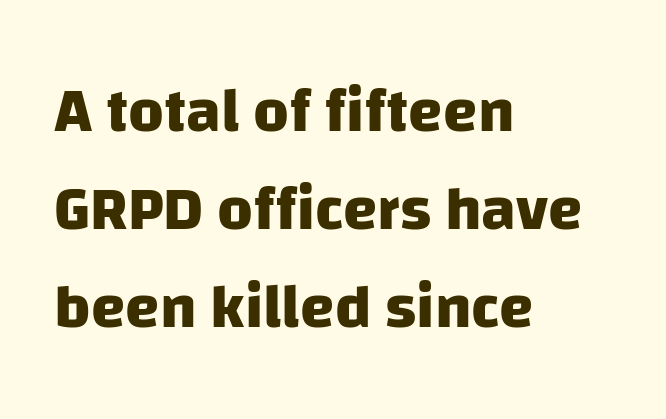
The image shows 62 px heavy sans-serif type; set left-aligned, normal line spacing (1.58x), normal letter spacing, not underlined; low stroke contrast and a large x-height.
